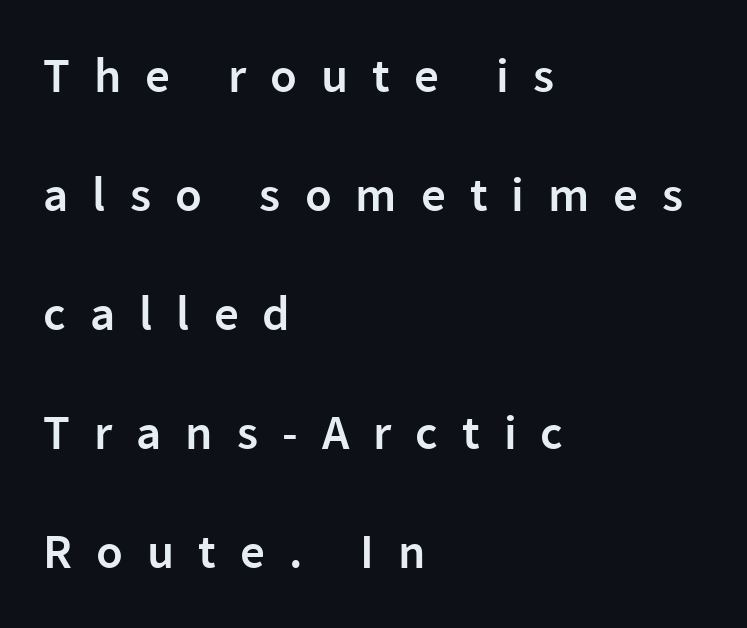
If you drew a ruler down the left edge, every line would touch it. The passage shown stacks its lines with a broad gap. Glance below the letters and you will spot only blank space. Weight: semibold (demi). This sample uses a sans-serif face. The letters advance in unequal steps, a hallmark of proportional type.
